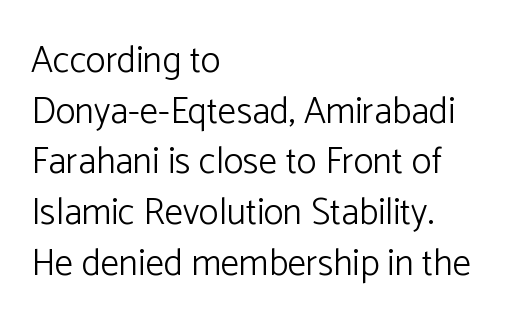
Q: Is the text bold? A: No.
Q: Is the text italic (slanted)? A: No, it is upright.
Q: Is the typeface a serif or a sans-serif typeface? A: Sans-serif.
Q: Is the text underlined? A: No.
Q: How is the paragraph aligned? A: Left-aligned.
Q: Is the spacing between letters normal or unusually wide? A: Normal.
Q: Is the spacing between lines tight, normal or loose? A: Normal.
Q: Width (condensed, normal, or wide)? A: Normal.
Q: Stroke contrast? A: Low.
Q: x-height? A: Medium.
Q: Monospaced? A: No.
